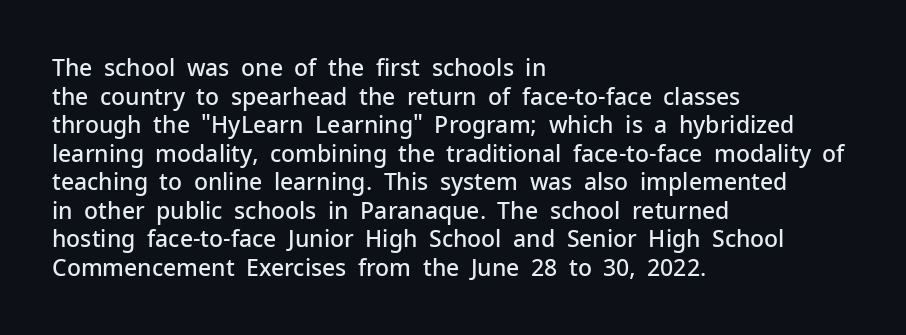
{"italic": "no", "bold": "semi", "underline": "no", "align": "left", "line_spacing_ratio": 1.24, "letter_spacing": "normal", "letter_spacing_em": 0.0, "glyph_px": 23}
